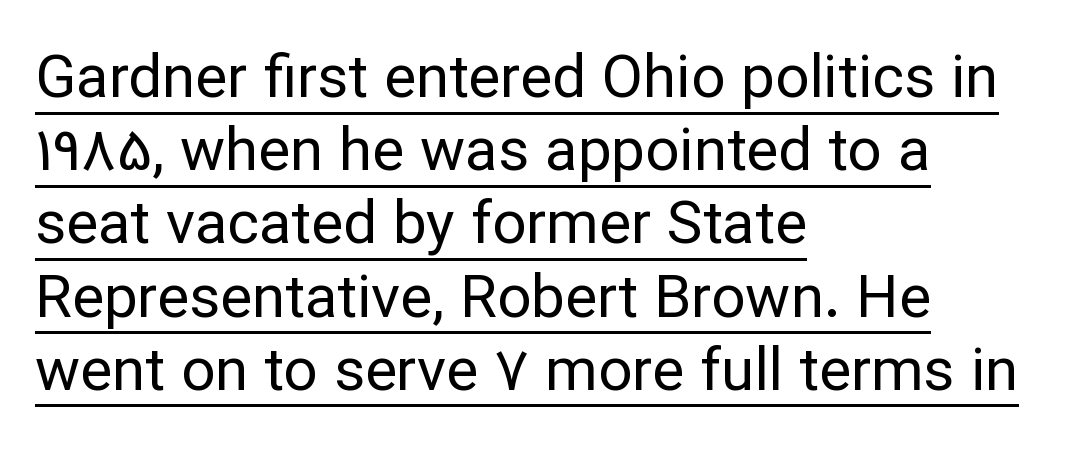
The image shows 60 px regular-weight sans-serif type, upright; set left-aligned, line spacing 1.22x, normal letter spacing, underlined; low stroke contrast and a medium x-height.
